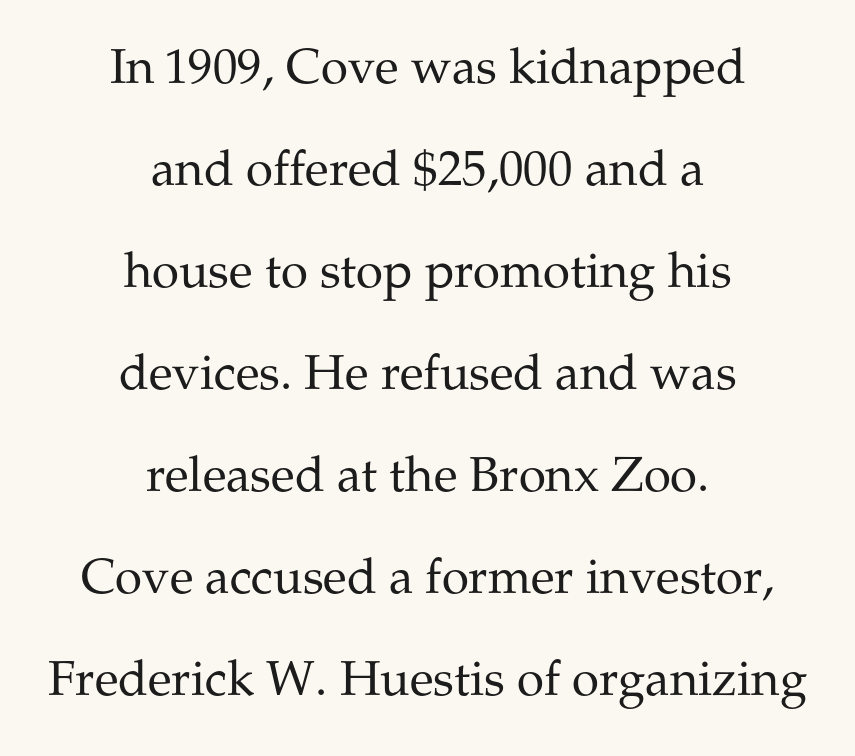
The image shows 49 px regular-weight serif type, upright; set centered, loose line spacing (2.08x), normal letter spacing, not underlined; medium stroke contrast and a medium x-height.
